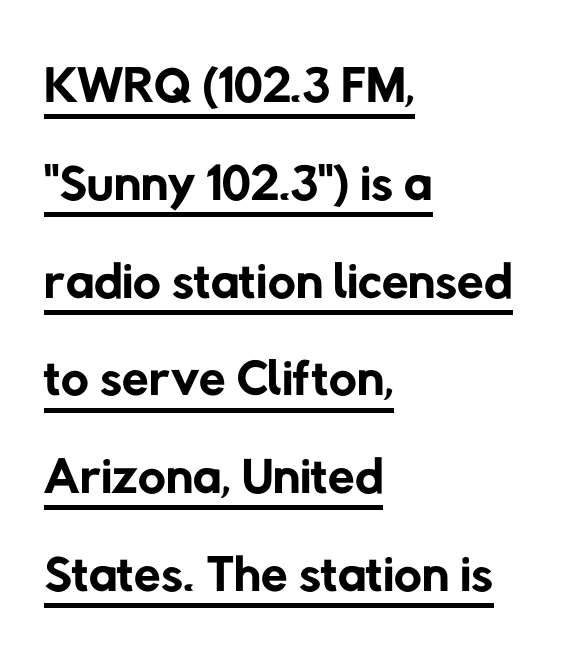
{"serif": "no", "bold": "no", "weight": "regular", "width": "normal", "stroke_contrast": "low", "x_height": "medium", "monospaced": "no", "underline": "yes", "align": "left", "line_spacing": "normal", "line_spacing_ratio": 1.27, "letter_spacing": "normal", "letter_spacing_em": 0.0, "glyph_px": 77}
